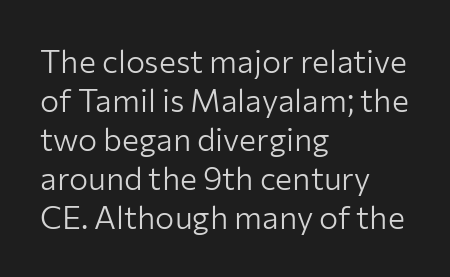
The image shows 32 px light sans-serif type, upright; set left-aligned, line spacing 1.22x, normal letter spacing, not underlined; low stroke contrast and a medium x-height.
